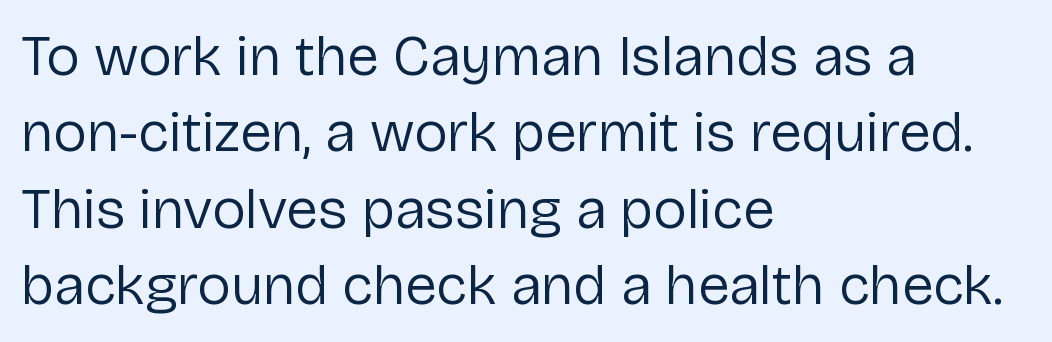
The image shows 57 px regular-weight sans-serif type, upright; set left-aligned, normal line spacing (1.34x), normal letter spacing, not underlined; low stroke contrast and a medium x-height.
